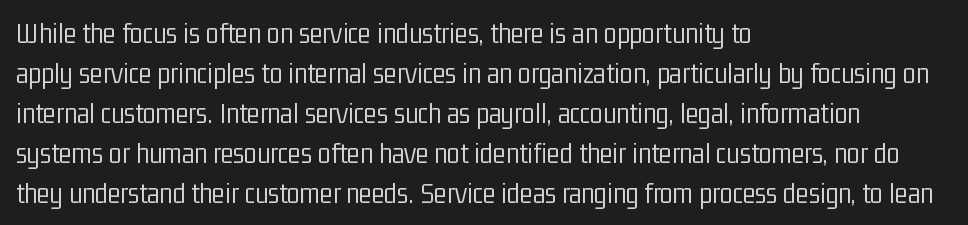
The image shows 30 px light, condensed sans-serif type, upright; set left-aligned, normal line spacing (1.33x), normal letter spacing, not underlined; low stroke contrast and a medium x-height.
